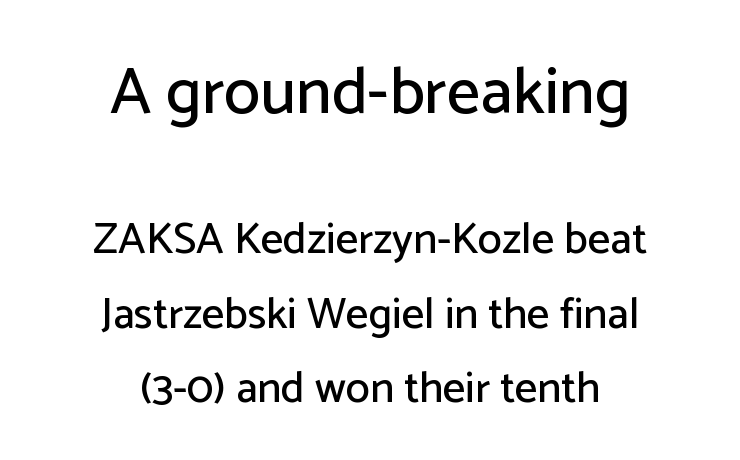
The image shows 66 px sans-serif type, upright; set centered, normal line spacing (1.69x), normal letter spacing, not underlined; the first (top) block is 1.5x larger; low stroke contrast and a medium x-height.
